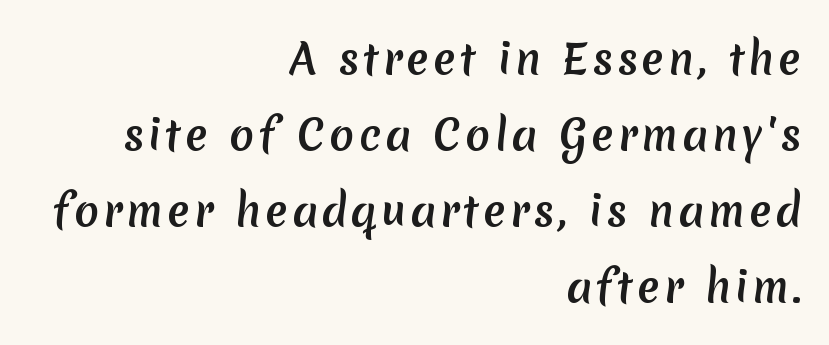
Q: Is the typeface a serif or a sans-serif typeface? A: Sans-serif.
Q: Is the text underlined? A: No.
Q: How is the paragraph aligned? A: Right-aligned.
Q: Width (condensed, normal, or wide)? A: Normal.
Q: Stroke contrast? A: Medium.
Q: x-height? A: Medium.
Q: Monospaced? A: No.
